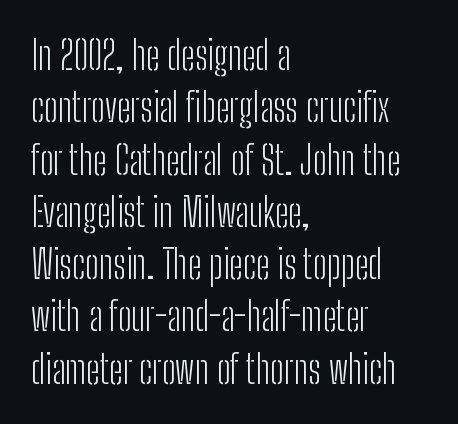
This is not heavy type; no bold has been used. Nobody drew a line under any word here. Typographically, this falls in the sans-serif category. This is the regular roman posture of the typeface.
